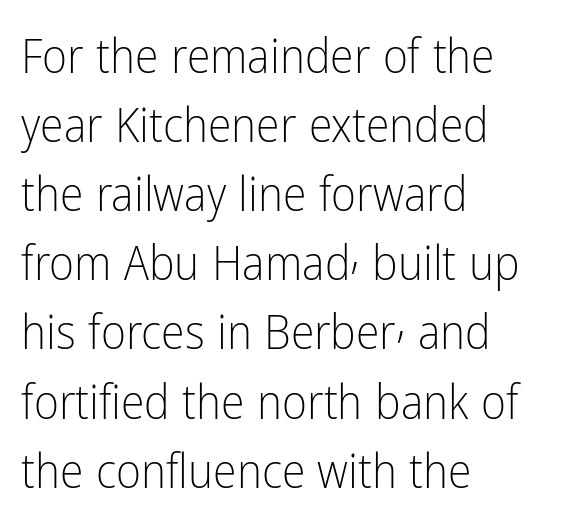
{"serif": "no", "italic": "no", "bold": "no", "weight": "light", "width": "condensed", "stroke_contrast": "low", "x_height": "medium", "monospaced": "no", "underline": "no", "align": "left", "line_spacing": "normal", "line_spacing_ratio": 1.44, "letter_spacing": "normal", "letter_spacing_em": 0.0, "glyph_px": 48}
